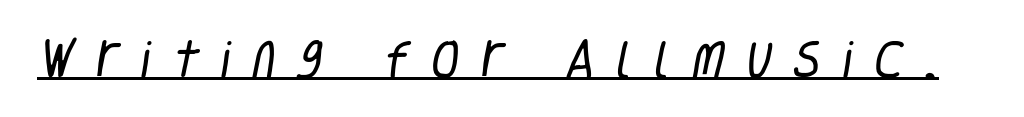
Each stroke keeps to a modest, everyday thickness or less. How are the letters spaced? Widely, with obvious added tracking. Note the varied advance widths — an 'i' is clearly narrower than an 'm'. The face used here appears with an underline applied. The designer went with a sans here, leaving each stem footless.
